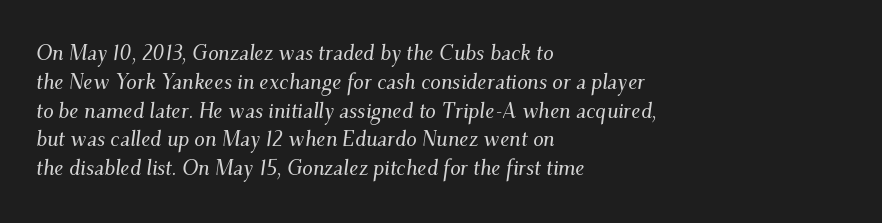
Q: Is the text italic (slanted)? A: Yes, it leans right by about 9 degrees.
Q: Is the text underlined? A: No.
Q: How is the paragraph aligned? A: Left-aligned.
Q: Is the spacing between letters normal or unusually wide? A: Normal.
Q: Is the spacing between lines tight, normal or loose? A: Normal.
